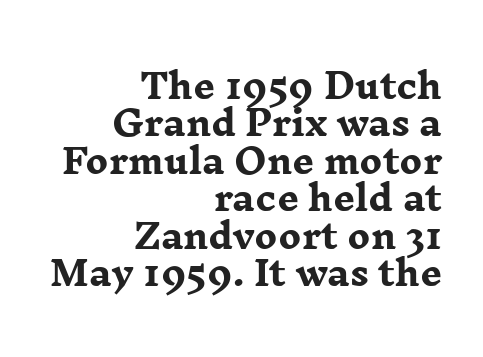
{"serif": "yes", "italic": "no", "bold": "yes", "weight": "heavy", "width": "wide", "stroke_contrast": "low", "x_height": "medium", "monospaced": "no", "underline": "no", "align": "right", "line_spacing": "tight", "line_spacing_ratio": 1.1, "letter_spacing": "normal", "letter_spacing_em": 0.0, "glyph_px": 34}
